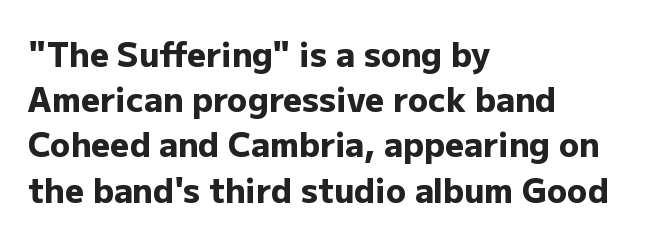
The horizontal fit of the characters is conventional and even. The line-height multiplier appears to be the usual default. Underline: absent. Spacing verdict: proportional, widths tailored to each character.
